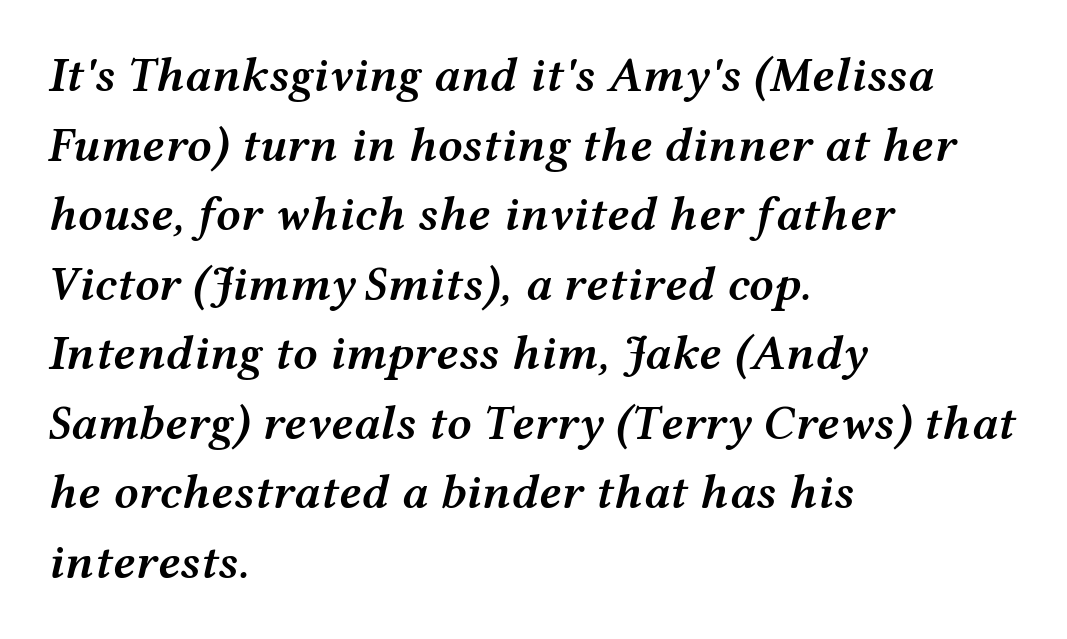
The block of text has a typical density, with ordinary space between rows. A clean baseline with only descenders dipping below it. This is the in-between weight designers call semibold or demi. The face used here is proportionally spaced, like ordinary book or web type.
